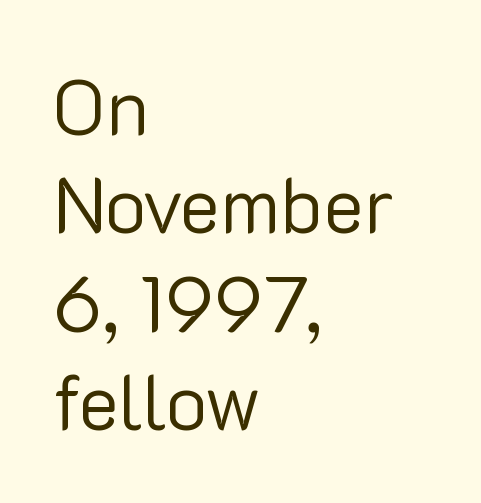
Examine the stroke ends and you'll find no serifs. Spacing verdict: proportional, widths tailored to each character. The specimen reads as upright at a glance. Words appear dense and cohesive because spacing is normal.
